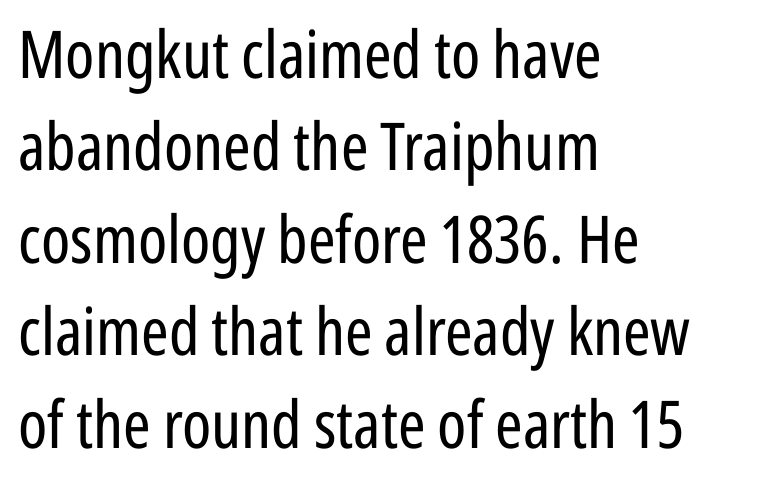
Q: Is the text bold? A: No.
Q: Is the text italic (slanted)? A: No, it is upright.
Q: Is the typeface a serif or a sans-serif typeface? A: Sans-serif.
Q: Is the text underlined? A: No.
Q: How is the paragraph aligned? A: Left-aligned.
Q: Is the spacing between letters normal or unusually wide? A: Normal.
Q: Is the spacing between lines tight, normal or loose? A: Normal.
Q: Width (condensed, normal, or wide)? A: Condensed.
Q: Stroke contrast? A: Low.
Q: x-height? A: Medium.
Q: Monospaced? A: No.
